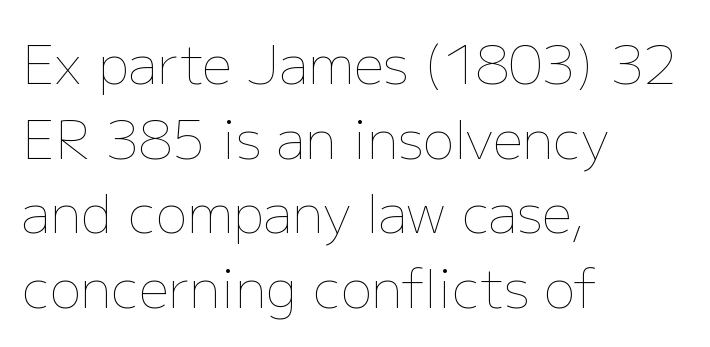
The image shows 53 px thin type, upright; set left-aligned, normal line spacing (1.41x), normal letter spacing, not underlined; low stroke contrast and a medium x-height.
